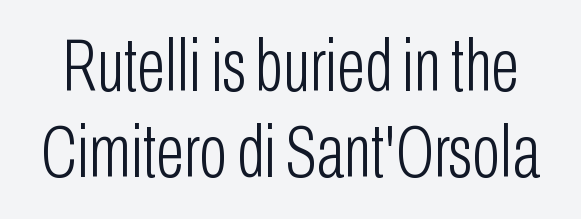
Q: Is the text bold? A: No.
Q: Is the text italic (slanted)? A: No, it is upright.
Q: Is the typeface a serif or a sans-serif typeface? A: Sans-serif.
Q: Is the text underlined? A: No.
Q: Is the spacing between letters normal or unusually wide? A: Normal.
Q: Width (condensed, normal, or wide)? A: Condensed.
Q: Stroke contrast? A: Low.
Q: x-height? A: Medium.
Q: Monospaced? A: No.
